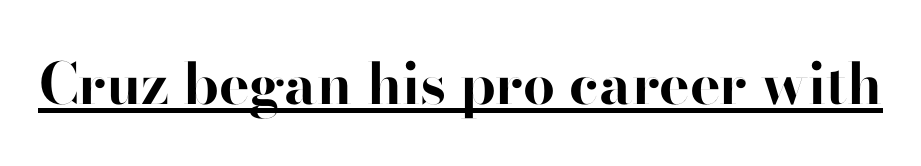
Characters remain perfectly vertical along every line. Look at the bottom of the vertical strokes: they stop flat, with no serifs. The characters look thick and weighty, a clear bold. Compared with typical body copy, the letter spacing here is the same. Do the characters align in a grid? No, the font is proportional. Students, observe the line beneath the letters — that is underlining.
